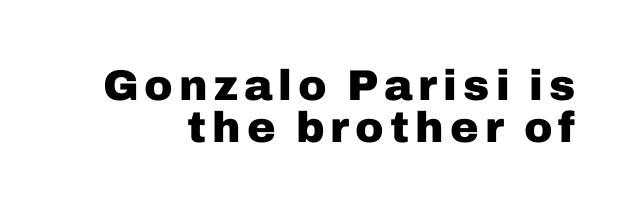
{"serif": "no", "italic": "no", "bold": "yes", "weight": "heavy", "width": "normal", "stroke_contrast": "low", "x_height": "medium", "monospaced": "no", "underline": "no", "align": "right", "line_spacing": "tight", "line_spacing_ratio": 0.97, "glyph_px": 43}
